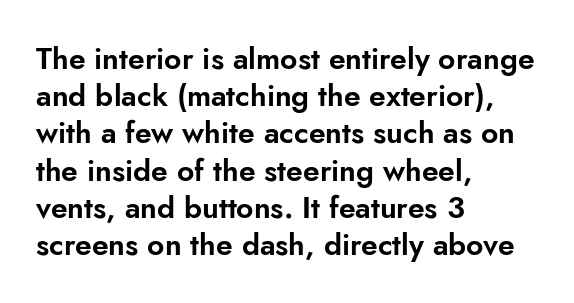
Rendered with straight, roman letterforms. You can tell from the bare stems that sans-serif type was used. Bare-footed words on every line. The passage shown has conventional tracking throughout.
